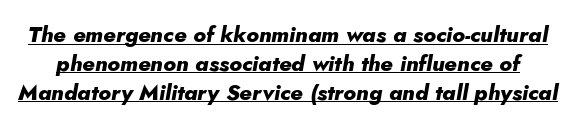
This rendering leaves character spacing at its baseline value. The rendering uses a moderate line-height, typical for paragraphs. The rendered words wear a rule along their underside. Chunky letters — that's bold for sure. When letters slant like this, we call the style italic.
